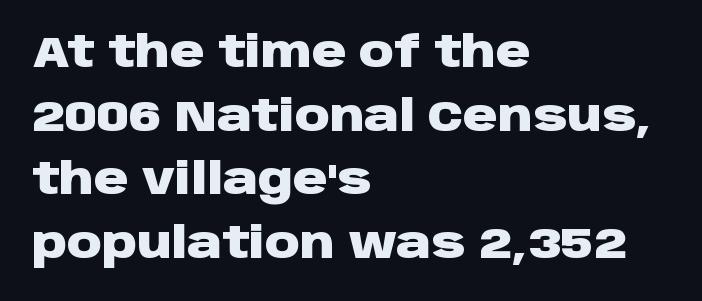
Q: Is the text bold? A: Yes.
Q: Is the text italic (slanted)? A: No, it is upright.
Q: Is the typeface a serif or a sans-serif typeface? A: Sans-serif.
Q: Is the text underlined? A: No.
Q: How is the paragraph aligned? A: Left-aligned.
Q: Is the spacing between letters normal or unusually wide? A: Normal.
Q: Is the spacing between lines tight, normal or loose? A: Normal.
Q: Width (condensed, normal, or wide)? A: Wide.
Q: Stroke contrast? A: Low.
Q: x-height? A: Large.
Q: Monospaced? A: No.
